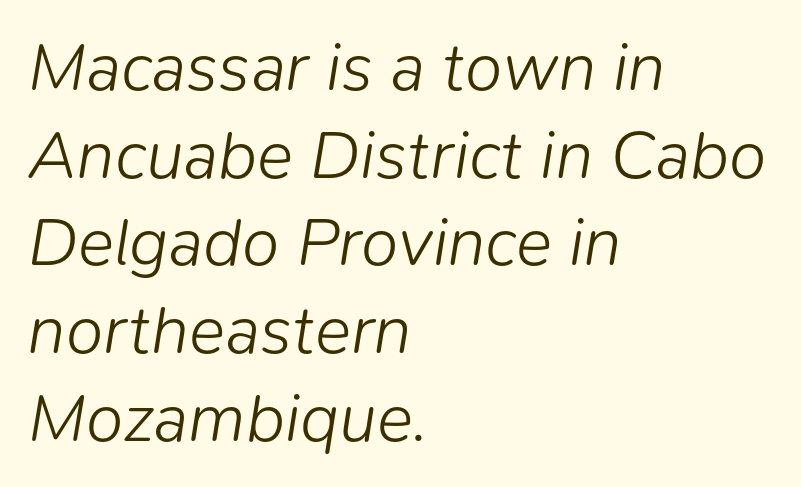
A student would call this left alignment; a typographer would say flush left, rag right. Compared with ordinary roman type, these characters are visibly tilted. The line-height multiplier appears to be the usual default. Clear beneath every line of the passage.
